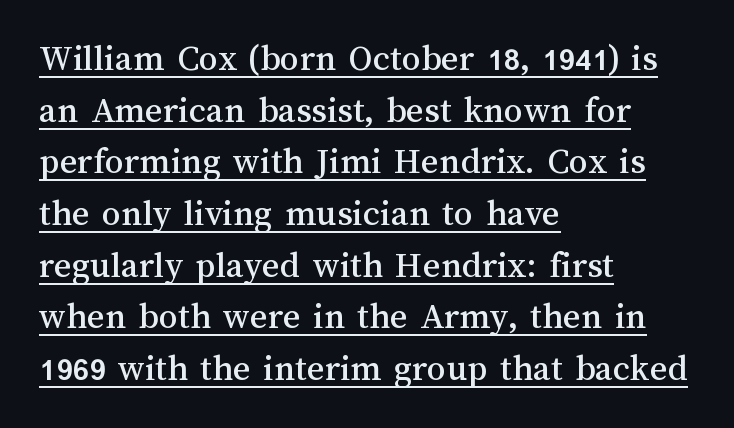
{"italic": "no", "width": "normal", "stroke_contrast": "medium", "x_height": "medium", "monospaced": "no", "underline": "yes", "align": "left", "line_spacing": "normal", "line_spacing_ratio": 1.36, "letter_spacing": "normal", "letter_spacing_em": 0.0, "glyph_px": 38}
